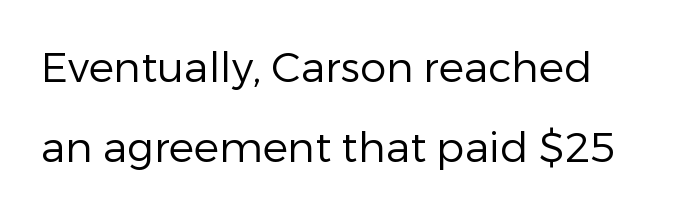
Q: Is the text bold? A: No.
Q: Is the text italic (slanted)? A: No, it is upright.
Q: Is the typeface a serif or a sans-serif typeface? A: Sans-serif.
Q: Is the text underlined? A: No.
Q: Is the spacing between letters normal or unusually wide? A: Normal.
Q: Is the spacing between lines tight, normal or loose? A: Loose.
Q: Width (condensed, normal, or wide)? A: Normal.
Q: Stroke contrast? A: Low.
Q: x-height? A: Medium.
Q: Monospaced? A: No.
